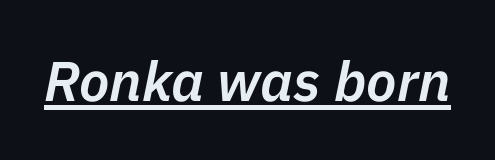
Q: Is the text bold? A: Semi-bold.
Q: Is the text italic (slanted)? A: Yes, it leans right by about 11 degrees.
Q: Is the text underlined? A: Yes.
Q: Is the spacing between letters normal or unusually wide? A: Normal.
Q: Width (condensed, normal, or wide)? A: Normal.
Q: Stroke contrast? A: Low.
Q: x-height? A: Medium.
Q: Monospaced? A: No.
